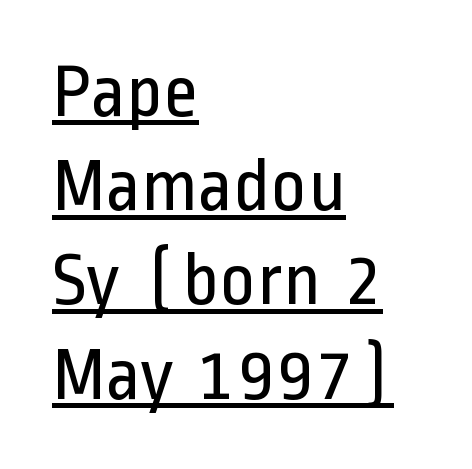
The image shows 76 px regular-weight, condensed sans-serif type, upright; set left-aligned, line spacing 1.24x, normal letter spacing, underlined; low stroke contrast and a medium x-height.
